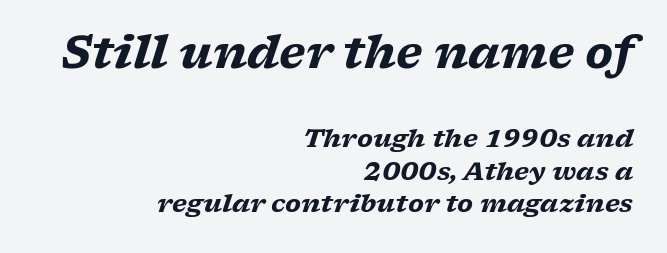
The image shows 44 px heavy, wide serif type, italic (leaning right); set right-aligned, normal line spacing (1.31x), normal letter spacing, not underlined; the first (top) block is 1.76x larger; low stroke contrast and a medium x-height.
